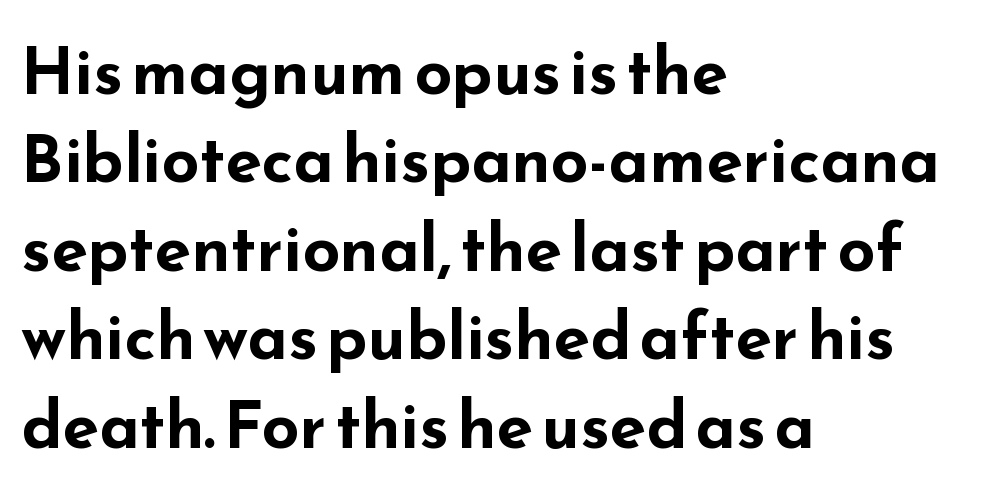
The image shows 66 px bold, wide sans-serif type, upright; set left-aligned, normal line spacing (1.34x), normal letter spacing, not underlined; low stroke contrast and a small x-height.
